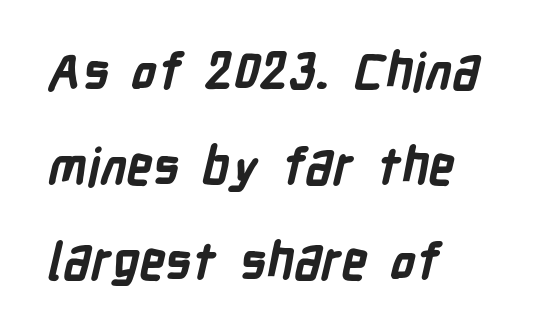
Q: Is the text bold? A: Yes.
Q: Is the typeface a serif or a sans-serif typeface? A: Sans-serif.
Q: Is the text underlined? A: No.
Q: How is the paragraph aligned? A: Left-aligned.
Q: Is the spacing between letters normal or unusually wide? A: Normal.
Q: Width (condensed, normal, or wide)? A: Condensed.
Q: Stroke contrast? A: Low.
Q: x-height? A: Medium.
Q: Monospaced? A: No.
